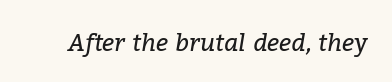
Q: Is the text bold? A: No.
Q: Is the text italic (slanted)? A: Yes, it leans right by about 9 degrees.
Q: Is the text underlined? A: No.
Q: Is the spacing between letters normal or unusually wide? A: Normal.
